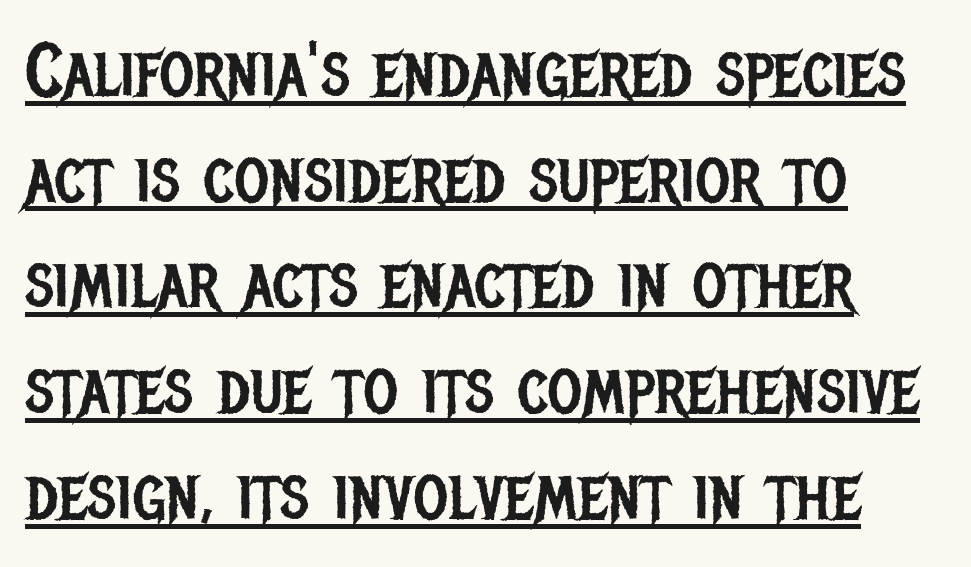
The block of text has a typical density, with ordinary space between rows. These lines keep a tight, regular rhythm from letter to letter. Is there an underline? Yes — a line sits under the letters. Note the varied advance widths — an 'i' is clearly narrower than an 'm'. No letter is thick-stroked: the sample isn't bold. The paragraph has a hard left edge and a soft right edge.
